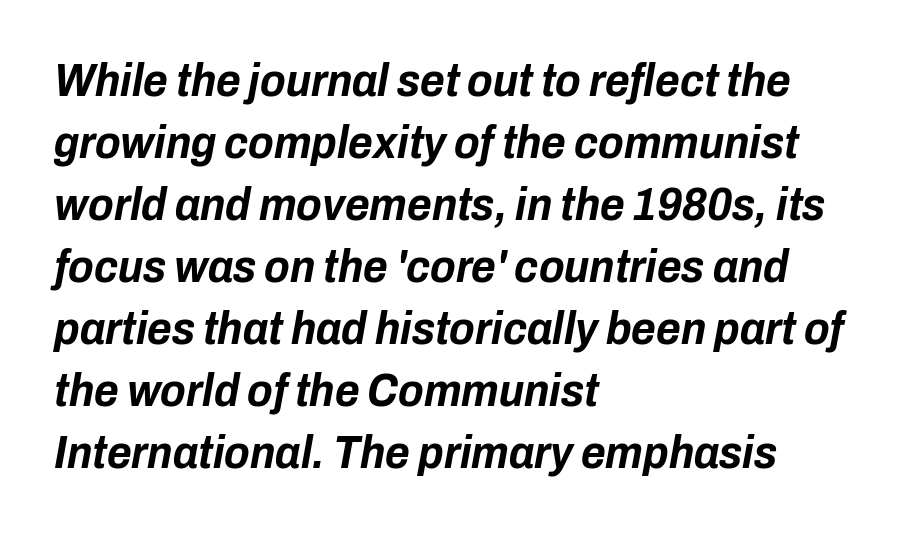
{"italic": "yes", "lean": "right", "slant_degrees": 10, "bold": "yes", "weight": "bold", "width": "condensed", "stroke_contrast": "low", "x_height": "medium", "monospaced": "no", "underline": "no", "align": "left", "line_spacing": "normal", "line_spacing_ratio": 1.32, "letter_spacing": "normal", "letter_spacing_em": 0.0, "glyph_px": 47}
